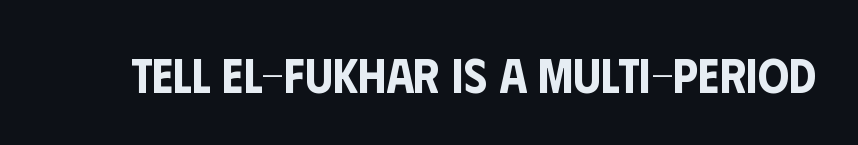
{"serif": "no", "italic": "no", "width": "condensed", "stroke_contrast": "low", "x_height": "large", "monospaced": "no", "underline": "no", "letter_spacing": "normal", "letter_spacing_em": 0.0, "glyph_px": 49}
